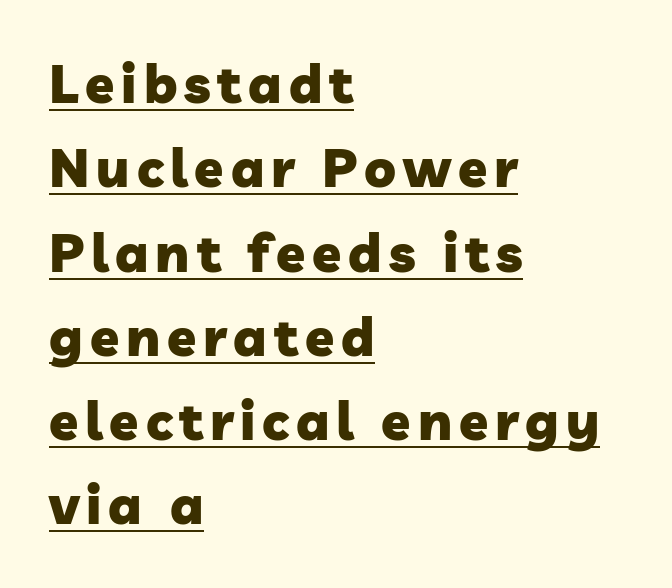
{"serif": "no", "bold": "yes", "weight": "heavy", "width": "normal", "stroke_contrast": "low", "x_height": "medium", "monospaced": "no", "underline": "yes", "align": "left", "line_spacing": "normal", "line_spacing_ratio": 1.59, "glyph_px": 53}
